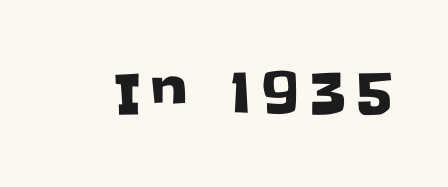
{"serif": "no", "italic": "no", "width": "normal", "stroke_contrast": "low", "x_height": "large", "monospaced": "no", "underline": "no", "glyph_px": 55}
